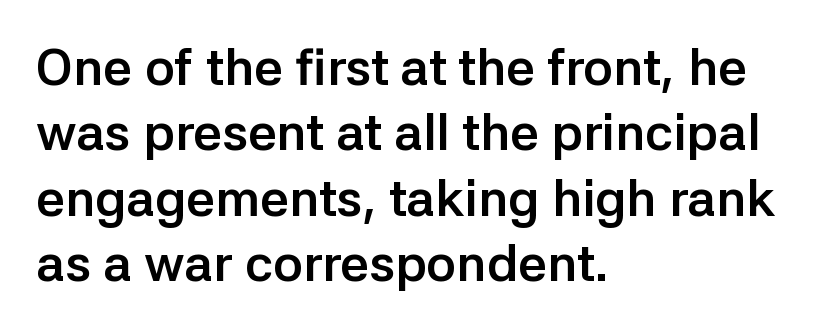
The image shows 51 px semibold sans-serif type, upright; set left-aligned, normal line spacing (1.28x), normal letter spacing, not underlined; low stroke contrast and a medium x-height.
